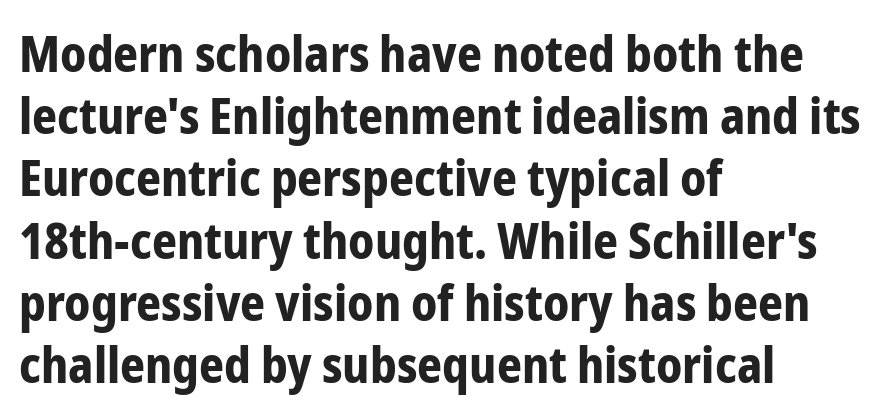
The image shows 49 px bold, condensed sans-serif type, upright; set left-aligned, normal line spacing (1.27x), normal letter spacing, not underlined; low stroke contrast and a medium x-height.
